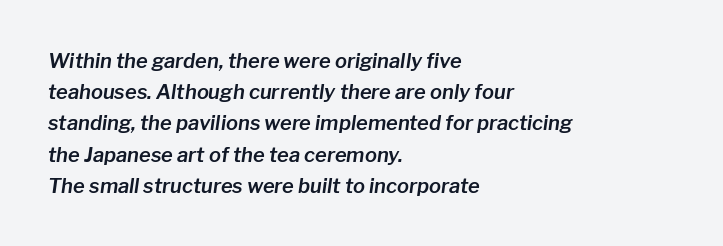
The image shows 20 px text type, italic (leaning right); set left-aligned, normal line spacing (1.56x), normal letter spacing, not underlined.
